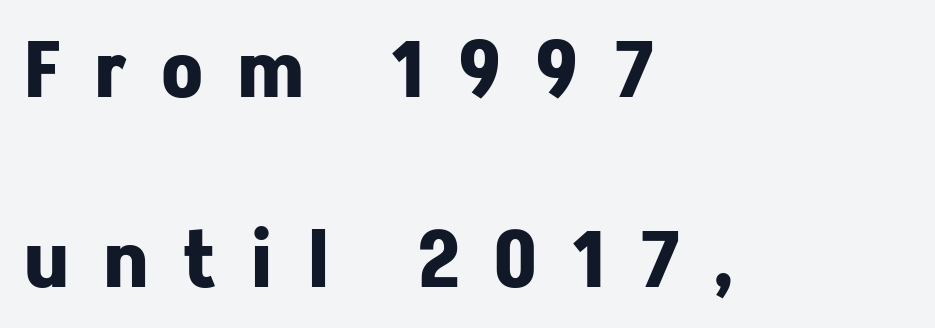
{"serif": "no", "italic": "no", "bold": "yes", "weight": "bold", "width": "normal", "stroke_contrast": "low", "x_height": "medium", "monospaced": "no", "underline": "no", "align": "left", "line_spacing": "loose", "line_spacing_ratio": 2.4, "letter_spacing": "wide", "letter_spacing_em": 0.45, "glyph_px": 79}
